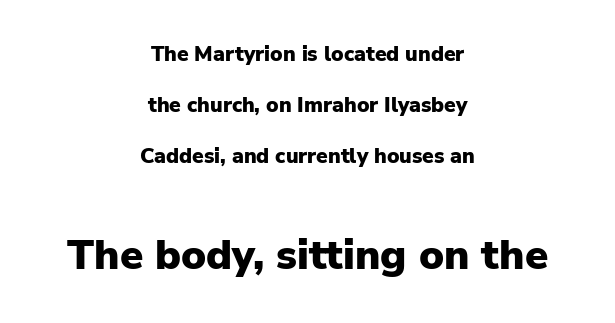
The zone under the glyphs is completely vacant. A typesetter would call this leading open, well beyond the default. The passage shown has conventional tracking throughout. These lines are rendered in a variable-pitch font. Top chunk: small. Bottom chunk: large.
